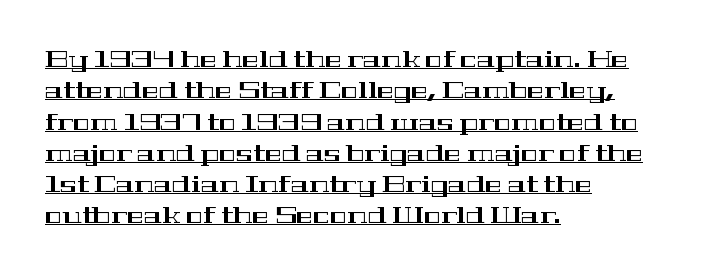
You can tell it's not italic because the verticals are truly vertical. The lines in this sample share a left origin and differ only in where they stop. Underline: present. Evenly set lines give the paragraph a standard silhouette. Characters follow at the spacing the type designer built in.
